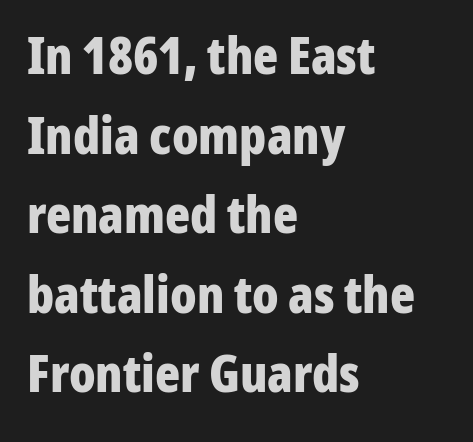
The image shows 52 px bold, condensed sans-serif type, upright; set left-aligned, normal line spacing (1.53x), normal letter spacing, not underlined; low stroke contrast and a medium x-height.
